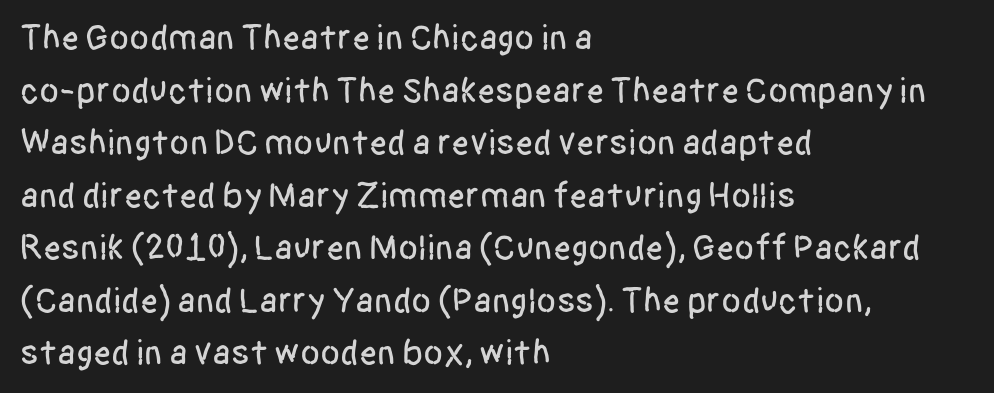
{"serif": "no", "italic": "no", "width": "condensed", "stroke_contrast": "low", "x_height": "large", "monospaced": "no", "underline": "no", "align": "left", "line_spacing": "normal", "line_spacing_ratio": 1.46, "letter_spacing": "normal", "letter_spacing_em": 0.0, "glyph_px": 36}
